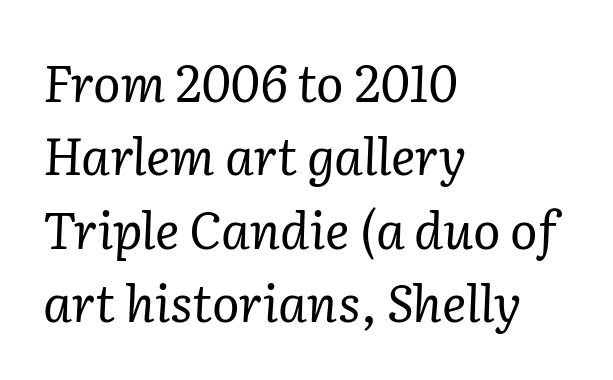
Note: serifs present on the glyphs. Compared with ordinary roman type, these characters are visibly tilted. The passage shown is not bold in any degree. Do the characters align in a grid? No, the font is proportional. The lines sit at an ordinary, default distance from one another. The foot of each line stays bare and open.
